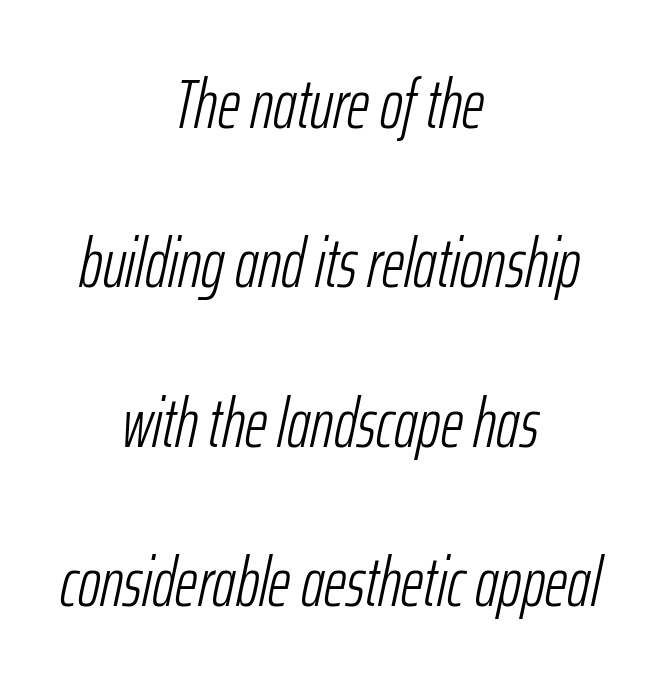
Each stroke keeps to a modest, everyday thickness or less. Think of a printed novel: that variable character pitch is what you see here. The passage shown leans; its letterforms are oblique. One-word summary of the alignment: center. The tracking reads as untouched default to a designer's eye.
